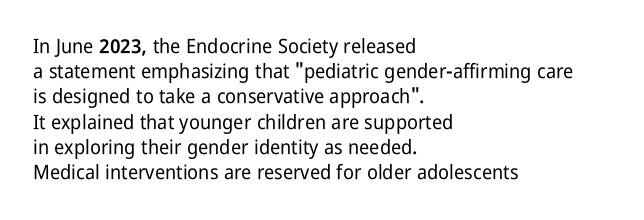
{"italic": "no", "underline": "no", "align": "left", "line_spacing": "normal", "line_spacing_ratio": 1.26, "letter_spacing": "normal", "letter_spacing_em": 0.0, "glyph_px": 20}
